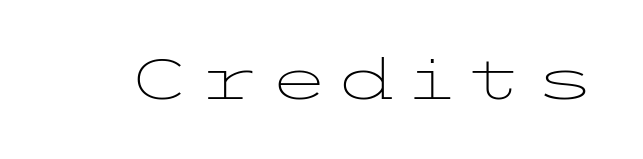
The image shows 56 px light, wide sans-serif type, upright; set not underlined; low stroke contrast and a medium x-height.
